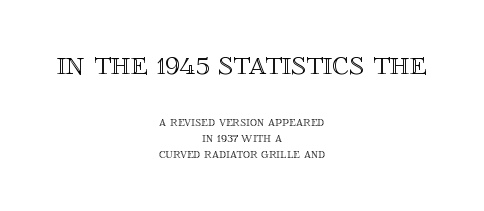
Q: Is the text italic (slanted)? A: No, it is upright.
Q: Is the text underlined? A: No.
Q: How is the paragraph aligned? A: Centered.
Q: Is the spacing between letters normal or unusually wide? A: Normal.
Q: Is the spacing between lines tight, normal or loose? A: Tight.
Q: Which block of text is set in a larger size, the first (top) or the second (bottom)? A: The first (top) one.
Q: Width (condensed, normal, or wide)? A: Normal.
Q: x-height? A: Large.
Q: Monospaced? A: No.
